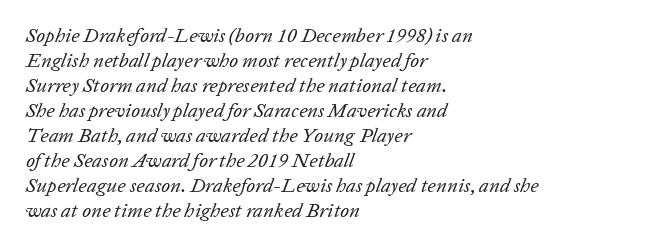
Q: Is the text bold? A: No.
Q: Is the text italic (slanted)? A: Yes, it leans right by about 20 degrees.
Q: Is the text underlined? A: No.
Q: How is the paragraph aligned? A: Left-aligned.
Q: Is the spacing between letters normal or unusually wide? A: Normal.
Q: Is the spacing between lines tight, normal or loose? A: Normal.
